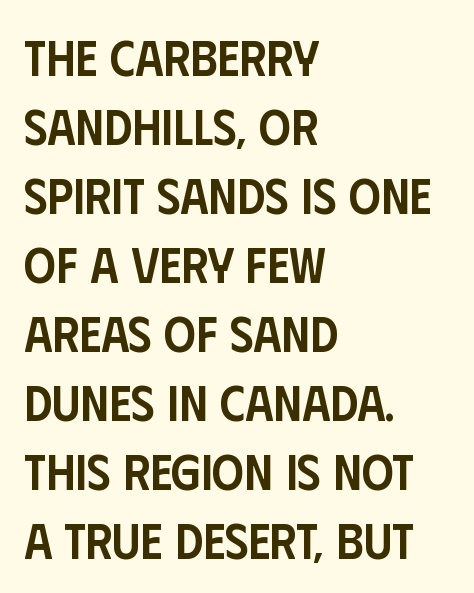
No italicization has been applied; the sample stays upright. Leading: standard. Type without underlining. This is moderately heavy type, rendered in semibold.
